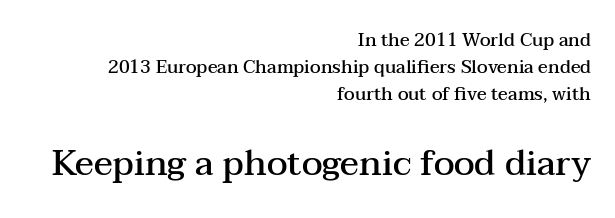
Q: Is the text bold? A: Semi-bold.
Q: Is the text italic (slanted)? A: No, it is upright.
Q: Is the typeface a serif or a sans-serif typeface? A: Serif.
Q: Is the text underlined? A: No.
Q: How is the paragraph aligned? A: Right-aligned.
Q: Is the spacing between letters normal or unusually wide? A: Normal.
Q: Is the spacing between lines tight, normal or loose? A: Normal.
Q: Which block of text is set in a larger size, the first (top) or the second (bottom)? A: The second (bottom) one.
Q: Width (condensed, normal, or wide)? A: Wide.
Q: Stroke contrast? A: Medium.
Q: x-height? A: Medium.
Q: Monospaced? A: No.
